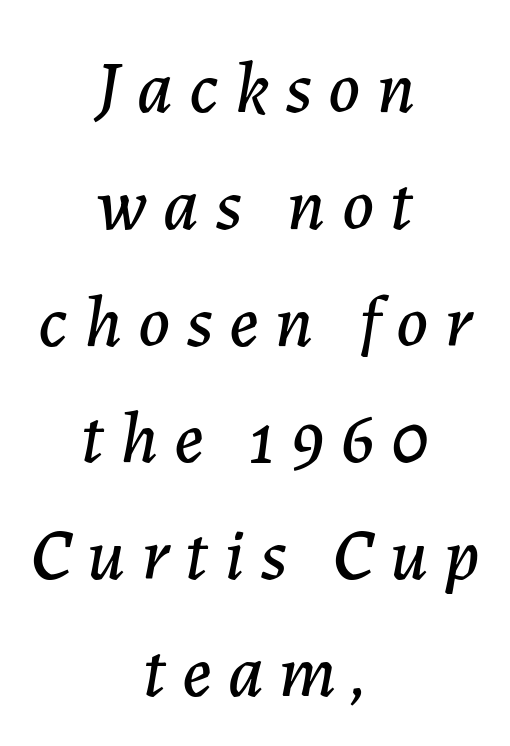
Q: Is the text italic (slanted)? A: Yes, it leans right by about 7 degrees.
Q: Is the text underlined? A: No.
Q: How is the paragraph aligned? A: Centered.
Q: Is the spacing between letters normal or unusually wide? A: Unusually wide.
Q: Is the spacing between lines tight, normal or loose? A: Normal.
Q: Width (condensed, normal, or wide)? A: Normal.
Q: Stroke contrast? A: Low.
Q: x-height? A: Medium.
Q: Monospaced? A: No.
